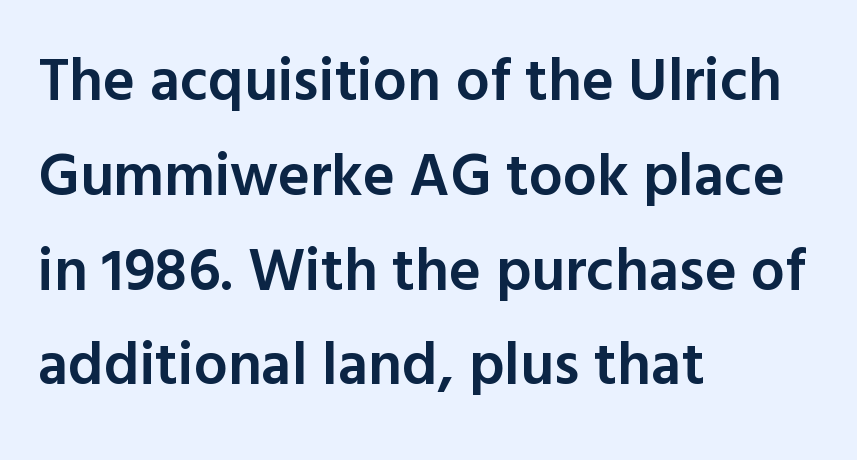
{"serif": "no", "italic": "no", "bold": "semi", "weight": "semibold", "width": "normal", "x_height": "medium", "monospaced": "no", "underline": "no", "align": "left", "line_spacing": "normal", "line_spacing_ratio": 1.58, "letter_spacing": "normal", "letter_spacing_em": 0.0, "glyph_px": 60}
